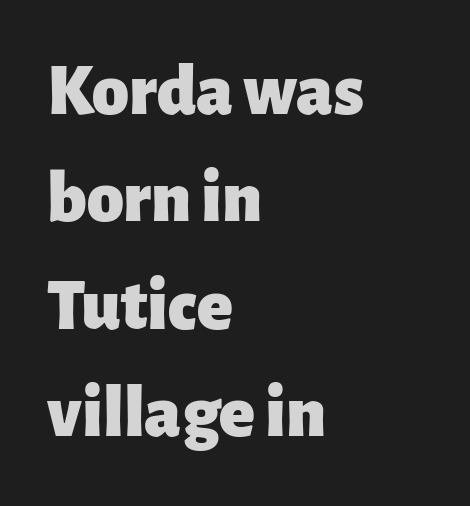
Heavy-handed strokes throughout: this text is bold. Reading down the column, the eye jumps a familiar distance to each next line. Reading down the block, your eye returns to a fixed left position each line. These lines are rendered in a variable-pitch font. Words float on clear page, feet unadorned.
